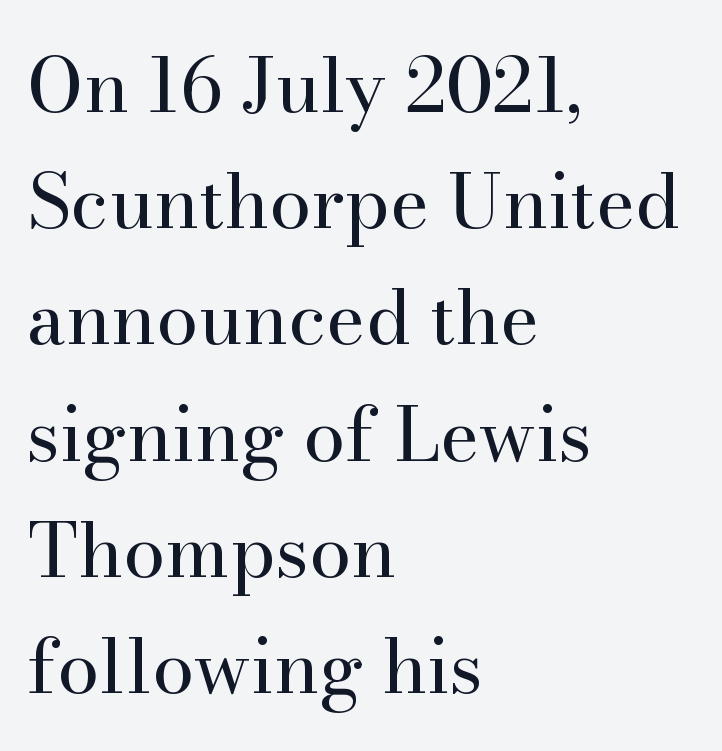
Teacher's note: observe the even left margin — that is flush-left alignment. Unmarked baselines from the first word to the last. A light-to-regular cut is what we see here. Every stem runs plumb, perpendicular to the baseline. The rendering uses natural spacing where letterforms have individual widths.
